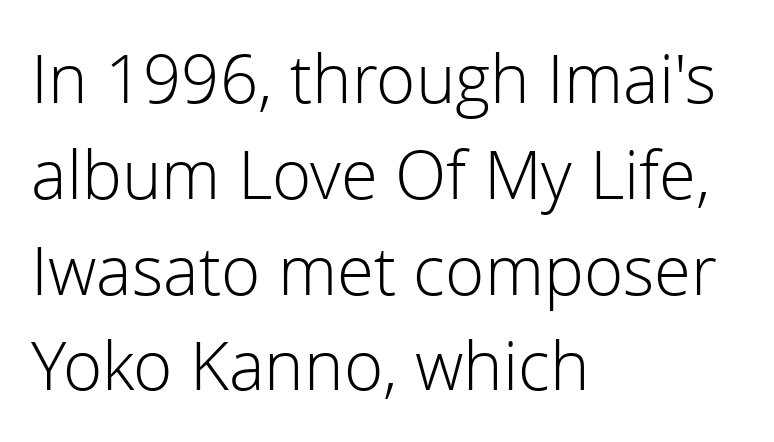
Q: Is the text bold? A: No.
Q: Is the text italic (slanted)? A: No, it is upright.
Q: Is the typeface a serif or a sans-serif typeface? A: Sans-serif.
Q: Is the text underlined? A: No.
Q: How is the paragraph aligned? A: Left-aligned.
Q: Is the spacing between letters normal or unusually wide? A: Normal.
Q: Is the spacing between lines tight, normal or loose? A: Normal.
Q: Width (condensed, normal, or wide)? A: Normal.
Q: x-height? A: Medium.
Q: Monospaced? A: No.
